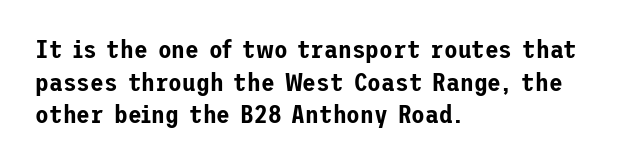
Q: Is the text italic (slanted)? A: No, it is upright.
Q: Is the text underlined? A: No.
Q: How is the paragraph aligned? A: Left-aligned.
Q: Is the spacing between letters normal or unusually wide? A: Normal.
Q: Is the spacing between lines tight, normal or loose? A: Normal.
